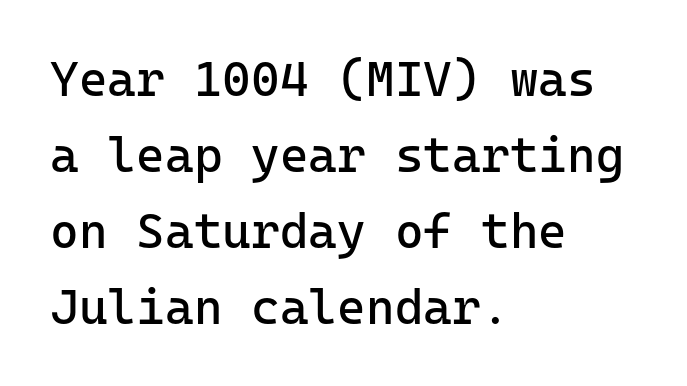
The image shows 49 px regular-weight sans-serif type, upright, monospaced; set left-aligned, normal line spacing (1.55x), normal letter spacing, not underlined; low stroke contrast and a medium x-height.
